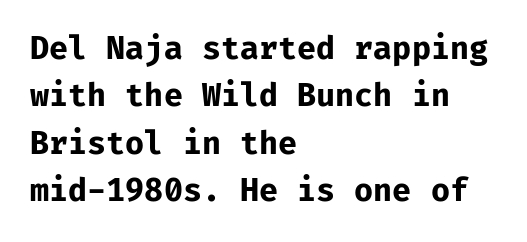
Q: Is the text bold? A: Yes.
Q: Is the text italic (slanted)? A: No, it is upright.
Q: Is the typeface a serif or a sans-serif typeface? A: Sans-serif.
Q: Is the text underlined? A: No.
Q: How is the paragraph aligned? A: Left-aligned.
Q: Is the spacing between letters normal or unusually wide? A: Normal.
Q: Is the spacing between lines tight, normal or loose? A: Normal.
Q: Width (condensed, normal, or wide)? A: Normal.
Q: Stroke contrast? A: Low.
Q: x-height? A: Medium.
